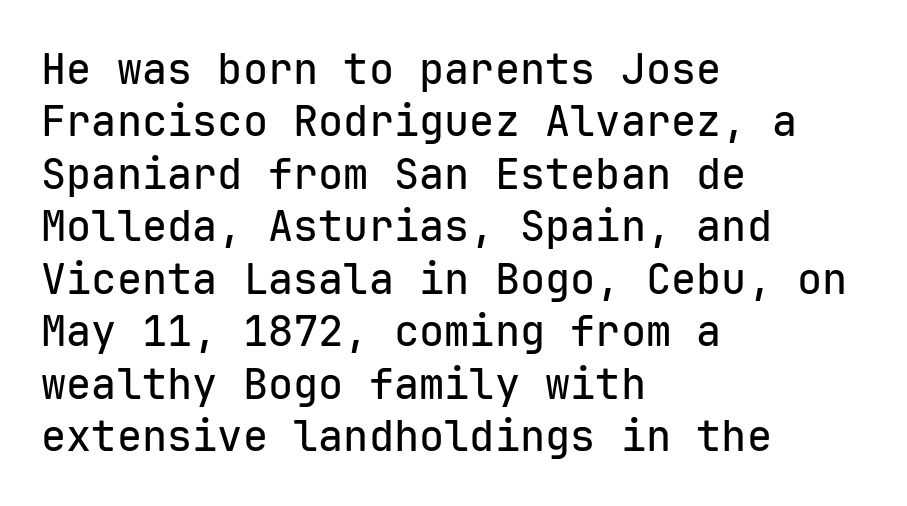
{"serif": "no", "italic": "no", "width": "normal", "stroke_contrast": "low", "x_height": "medium", "monospaced": "yes", "underline": "no", "align": "left", "line_spacing": "normal", "line_spacing_ratio": 1.25, "letter_spacing": "normal", "letter_spacing_em": 0.0, "glyph_px": 42}
